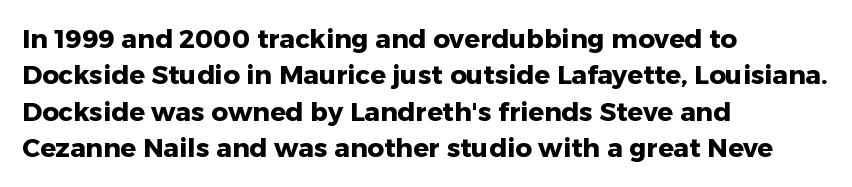
The image shows 26 px bold type, upright; set left-aligned, normal line spacing (1.4x), normal letter spacing, not underlined.
